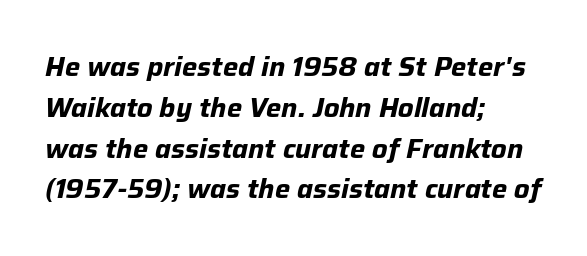
{"italic": "yes", "lean": "right", "slant_degrees": 12, "bold": "yes", "underline": "no", "align": "left", "line_spacing": "normal", "line_spacing_ratio": 1.51, "letter_spacing": "normal", "letter_spacing_em": 0.0, "glyph_px": 27}
